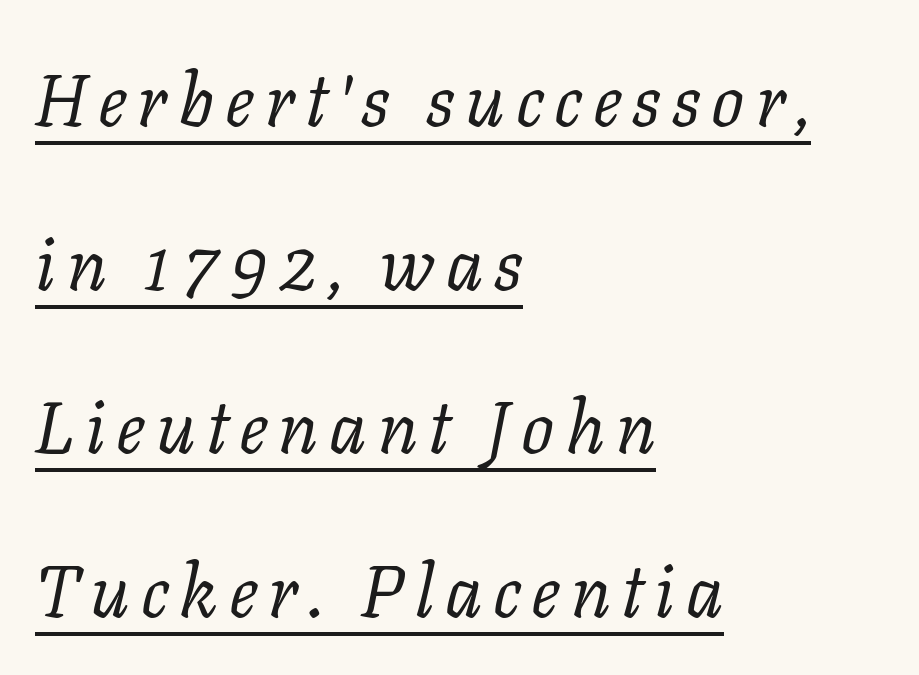
Is the block centered? No — it sits flush against the left margin. Notice the wide empty band between every row — that's loose leading. Regarding serifs, this sample has them. Is this a fixed-width face? No — the glyphs have proportional, varying widths.
